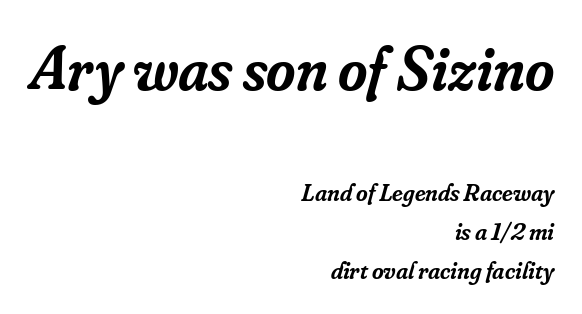
Q: Is the text bold? A: Semi-bold.
Q: Is the text italic (slanted)? A: Yes, it leans right by about 16 degrees.
Q: Is the typeface a serif or a sans-serif typeface? A: Serif.
Q: Is the text underlined? A: No.
Q: How is the paragraph aligned? A: Right-aligned.
Q: Is the spacing between letters normal or unusually wide? A: Normal.
Q: Is the spacing between lines tight, normal or loose? A: Normal.
Q: Which block of text is set in a larger size, the first (top) or the second (bottom)? A: The first (top) one.
Q: Width (condensed, normal, or wide)? A: Normal.
Q: Stroke contrast? A: Low.
Q: x-height? A: Small.
Q: Monospaced? A: No.
